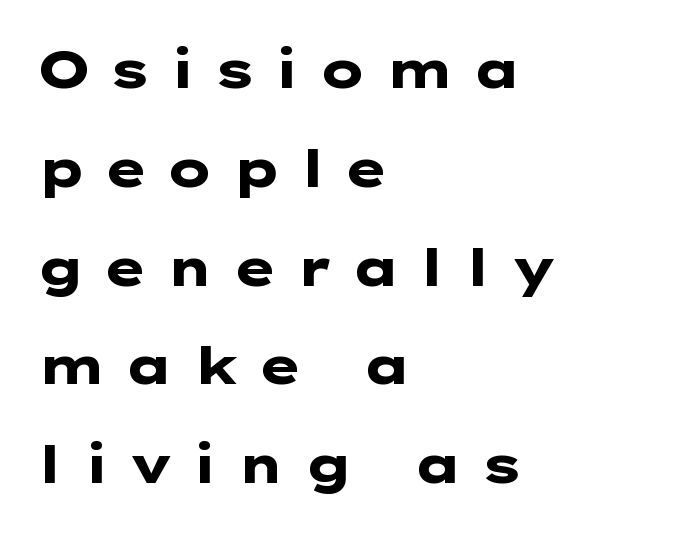
Q: Is the text bold? A: Yes.
Q: Is the text italic (slanted)? A: No, it is upright.
Q: Is the typeface a serif or a sans-serif typeface? A: Sans-serif.
Q: Is the text underlined? A: No.
Q: How is the paragraph aligned? A: Left-aligned.
Q: Is the spacing between letters normal or unusually wide? A: Unusually wide.
Q: Is the spacing between lines tight, normal or loose? A: Loose.
Q: Width (condensed, normal, or wide)? A: Wide.
Q: Stroke contrast? A: Low.
Q: x-height? A: Medium.
